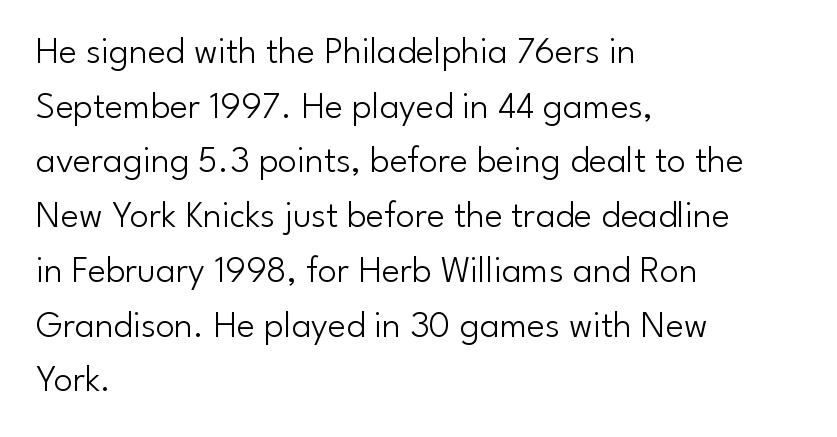
Q: Is the text bold? A: No.
Q: Is the text italic (slanted)? A: No, it is upright.
Q: Is the typeface a serif or a sans-serif typeface? A: Sans-serif.
Q: Is the text underlined? A: No.
Q: How is the paragraph aligned? A: Left-aligned.
Q: Is the spacing between letters normal or unusually wide? A: Normal.
Q: Is the spacing between lines tight, normal or loose? A: Normal.
Q: Width (condensed, normal, or wide)? A: Normal.
Q: Stroke contrast? A: Low.
Q: x-height? A: Small.
Q: Monospaced? A: No.
